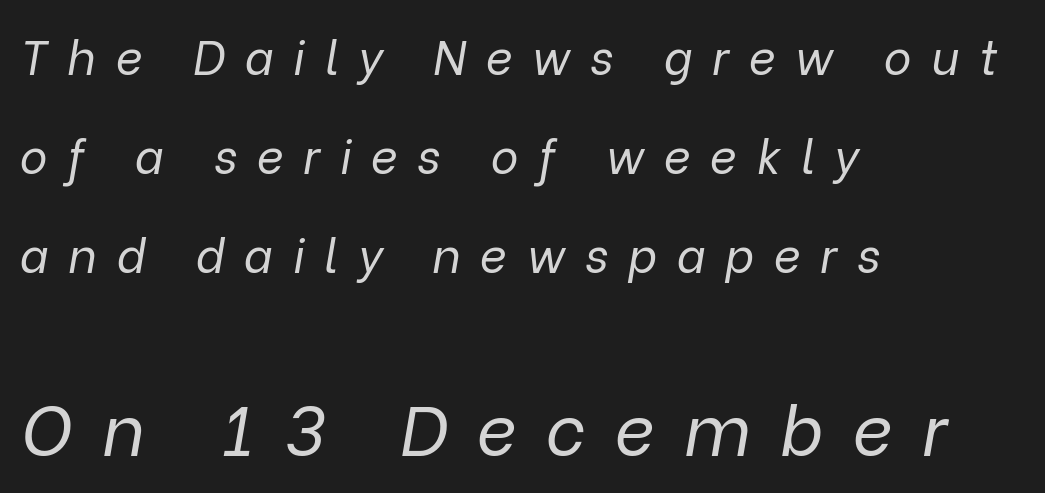
The axis of the letterforms is tilted away from vertical. Size hierarchy here favors the trailing block over the leading one. Whoever set this chose breathing room over compactness in the vertical rhythm. Does the copy run flush right? No — it runs flush left.
